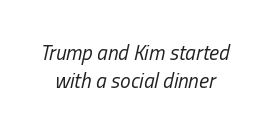
Q: Is the text bold? A: No.
Q: Is the text italic (slanted)? A: Yes, it leans right by about 13 degrees.
Q: Is the text underlined? A: No.
Q: Is the spacing between letters normal or unusually wide? A: Normal.
Q: Is the spacing between lines tight, normal or loose? A: Normal.
